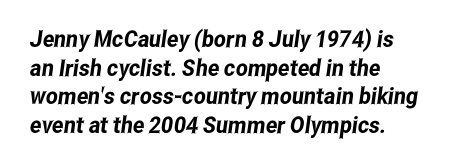
Compared with a centered layout, this one pins lines to the left instead. The glyphs are unaccompanied by any horizontal stroke below them. Letter spacing: default.
